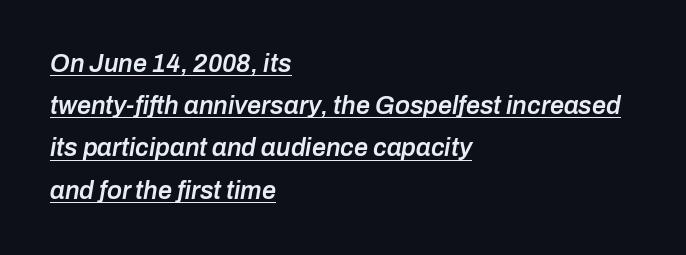
The image shows 25 px text type, italic (leaning right); set left-aligned, normal line spacing (1.69x), normal letter spacing, underlined.
